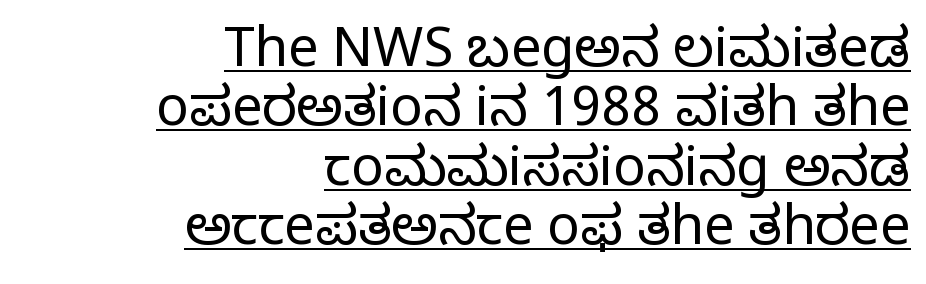
Q: Is the text bold? A: No.
Q: Is the text italic (slanted)? A: No, it is upright.
Q: Is the typeface a serif or a sans-serif typeface? A: Serif.
Q: Is the text underlined? A: Yes.
Q: How is the paragraph aligned? A: Right-aligned.
Q: Is the spacing between letters normal or unusually wide? A: Normal.
Q: Is the spacing between lines tight, normal or loose? A: Tight.
Q: Width (condensed, normal, or wide)? A: Normal.
Q: Stroke contrast? A: Low.
Q: x-height? A: Large.
Q: Monospaced? A: No.
